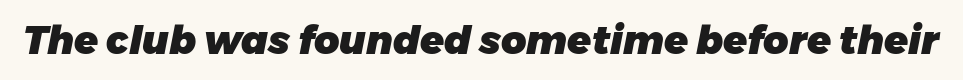
The image shows 39 px heavy type, italic (leaning right); set normal letter spacing, not underlined; low stroke contrast and a medium x-height.
